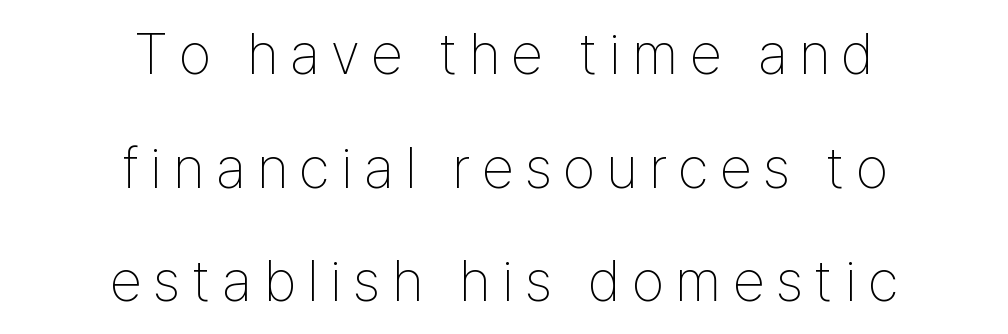
Q: Is the text bold? A: No.
Q: Is the text italic (slanted)? A: No, it is upright.
Q: Is the typeface a serif or a sans-serif typeface? A: Sans-serif.
Q: Is the text underlined? A: No.
Q: How is the paragraph aligned? A: Centered.
Q: Is the spacing between letters normal or unusually wide? A: Unusually wide.
Q: Is the spacing between lines tight, normal or loose? A: Loose.
Q: Width (condensed, normal, or wide)? A: Condensed.
Q: Stroke contrast? A: Low.
Q: x-height? A: Medium.
Q: Monospaced? A: No.
